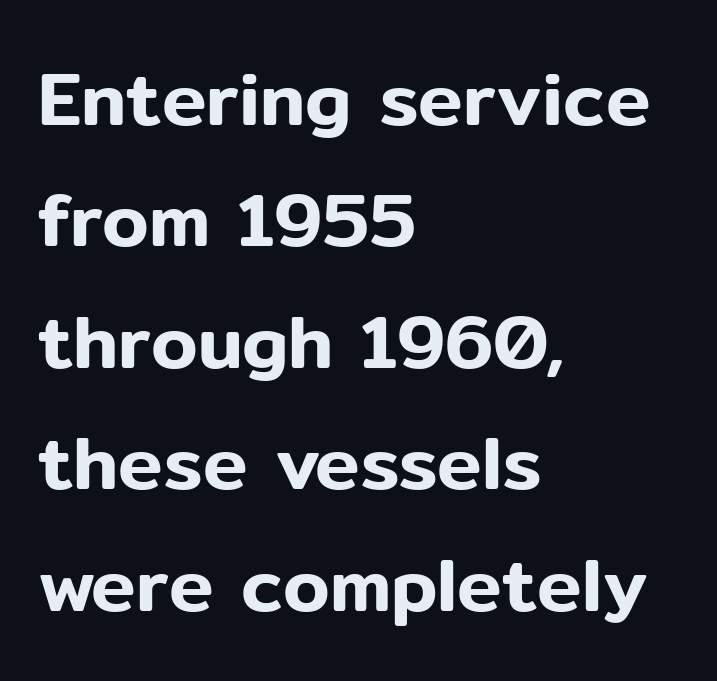
The image shows 75 px sans-serif type, upright; set left-aligned, normal line spacing (1.62x), normal letter spacing, not underlined; low stroke contrast and a medium x-height.
